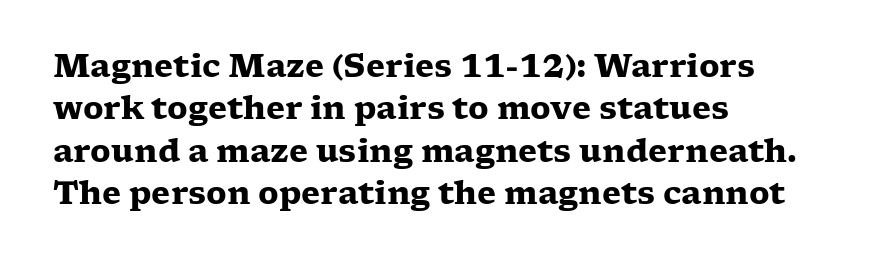
Spacing verdict: proportional, widths tailored to each character. Notice how the passage keeps a crisp vertical edge on the left only. Type style note: has serifs. Baseline-to-baseline distance is the conventional proportion of letter height.
